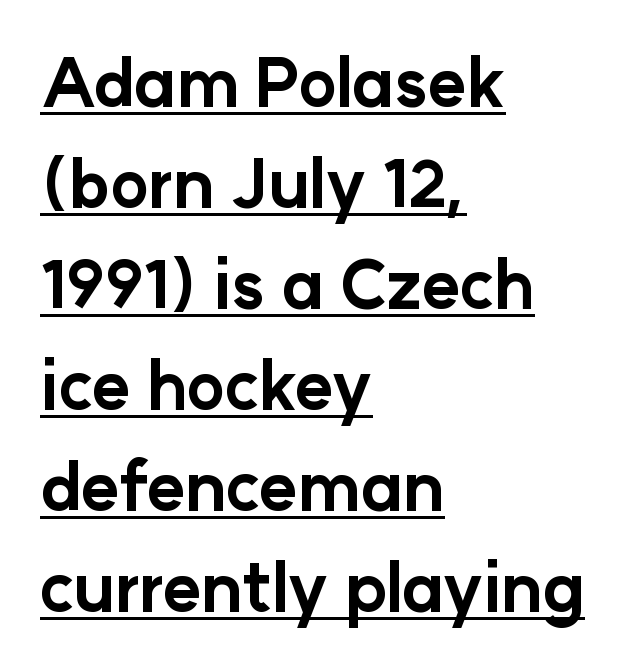
Observe the absence of serifs on each vertical stroke in this sample. Note the varied advance widths — an 'i' is clearly narrower than an 'm'. A typesetter would mark this as roman, not italic. The face used here appears with an underline applied. The line-height multiplier appears to be the usual default.
